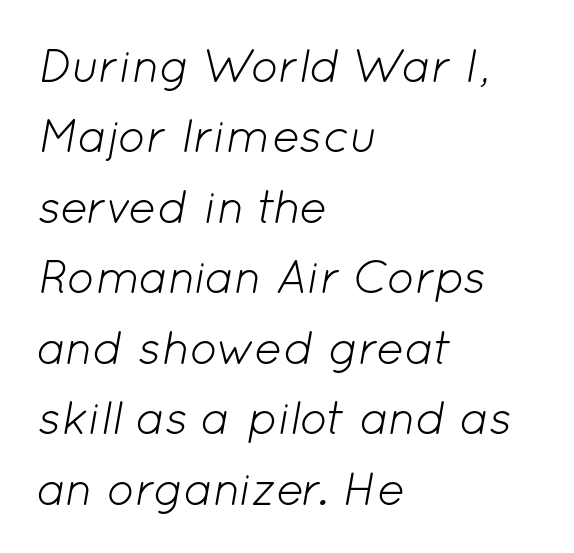
The image shows 47 px light type, italic (leaning right); set left-aligned, normal line spacing (1.5x), normal letter spacing, not underlined; low stroke contrast and a medium x-height.
